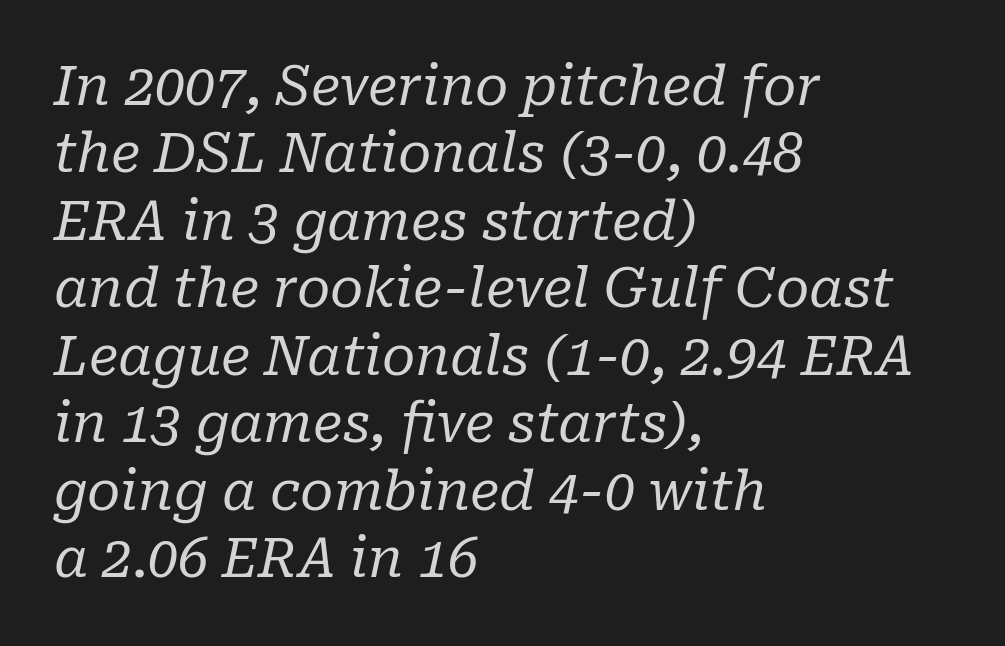
The image shows 54 px regular-weight serif type, italic (leaning right); set left-aligned, normal line spacing (1.25x), normal letter spacing, not underlined; low stroke contrast and a medium x-height.
